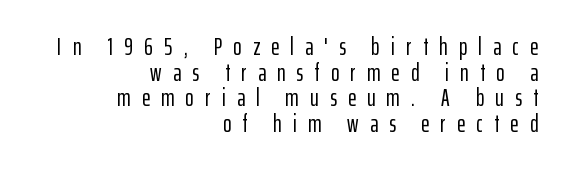
Q: Is the text italic (slanted)? A: No, it is upright.
Q: Is the text underlined? A: No.
Q: How is the paragraph aligned? A: Right-aligned.
Q: Is the spacing between letters normal or unusually wide? A: Unusually wide.
Q: Is the spacing between lines tight, normal or loose? A: Tight.
